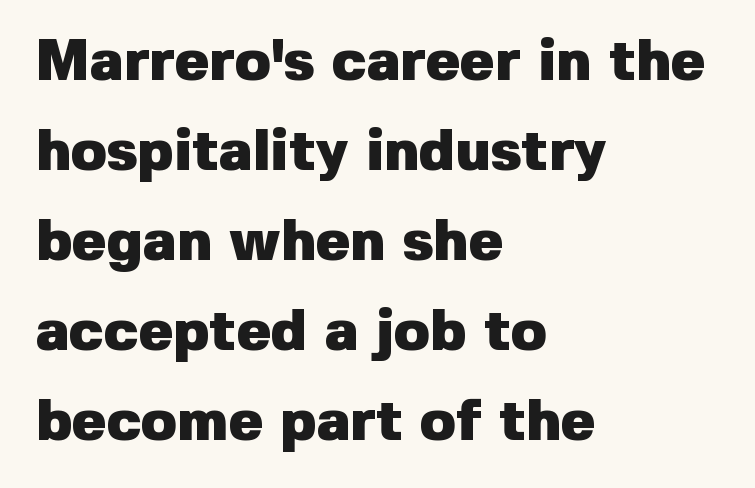
Normally led — the rows are evenly, conventionally spaced. Notice how thick the strokes are: this is what a full bold looks like. Proportional: the letters do not fall into vertical columns. Compared with typical body copy, the letter spacing here is the same.
